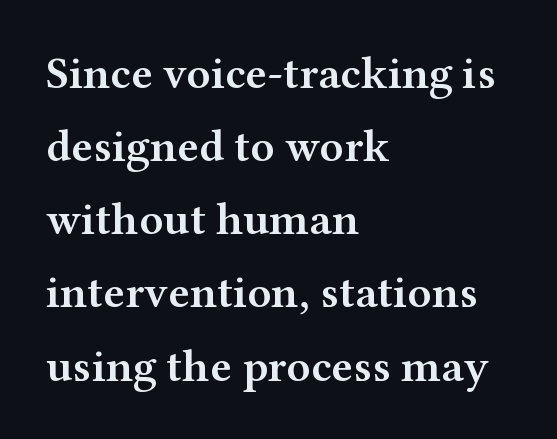
Is this a fixed-width face? No — the glyphs have proportional, varying widths. Line starts are locked; line ends wander. In terms of leading, this rendering sits right in the middle. I'd call this a serif setting — the letters wear small feet. The face used here is rendered with its standard letterfit. Type without underlining.
